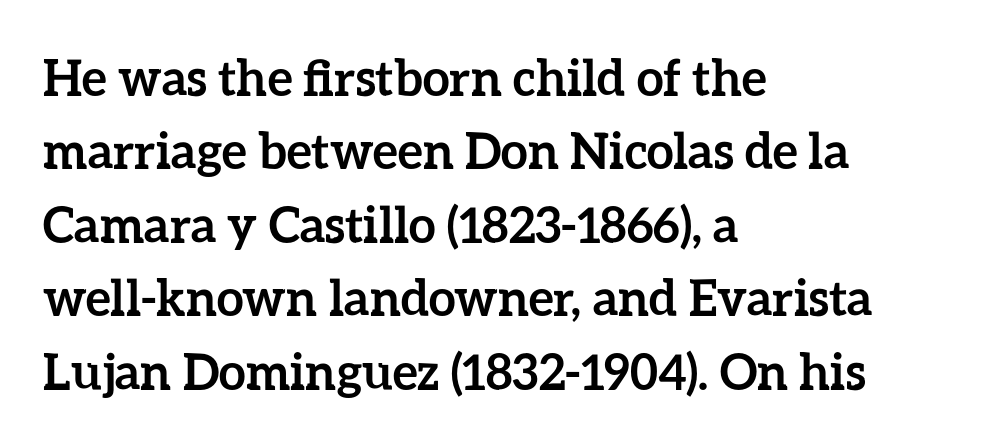
Q: Is the text bold? A: Yes.
Q: Is the text italic (slanted)? A: No, it is upright.
Q: Is the text underlined? A: No.
Q: How is the paragraph aligned? A: Left-aligned.
Q: Is the spacing between letters normal or unusually wide? A: Normal.
Q: Is the spacing between lines tight, normal or loose? A: Normal.
Q: Width (condensed, normal, or wide)? A: Normal.
Q: Stroke contrast? A: Low.
Q: x-height? A: Medium.
Q: Monospaced? A: No.
